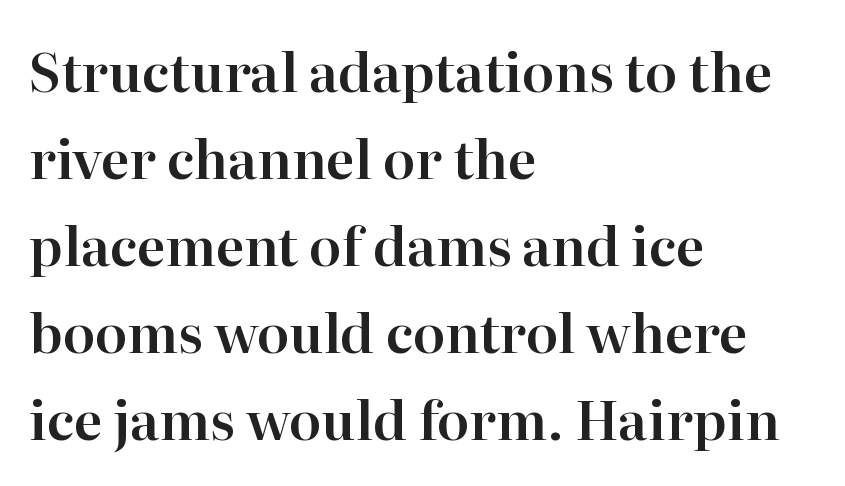
The image shows 53 px serif type, upright; set left-aligned, normal line spacing (1.64x), normal letter spacing, not underlined; high stroke contrast and a medium x-height.
